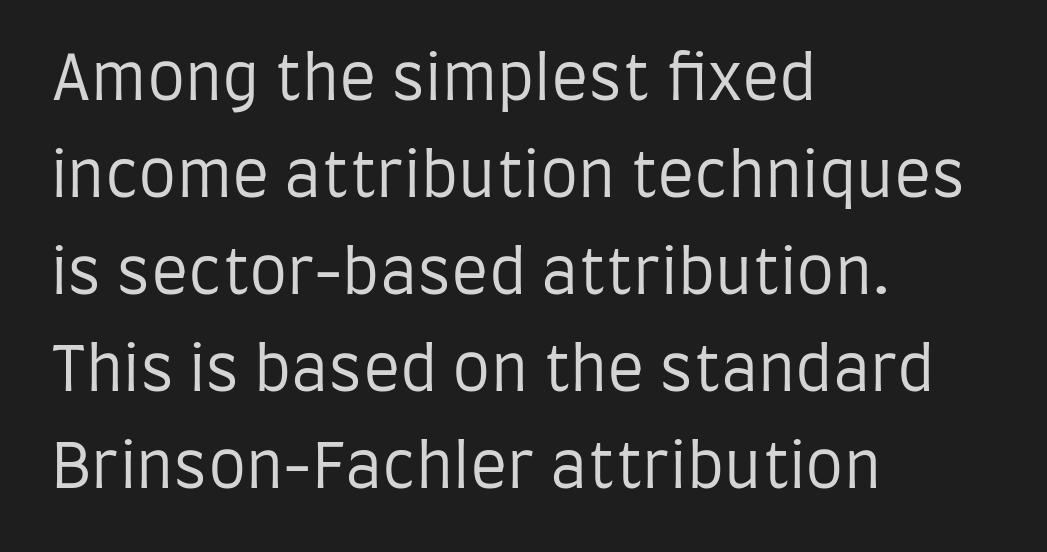
Q: Is the text bold? A: No.
Q: Is the text italic (slanted)? A: No, it is upright.
Q: Is the typeface a serif or a sans-serif typeface? A: Sans-serif.
Q: Is the text underlined? A: No.
Q: How is the paragraph aligned? A: Left-aligned.
Q: Is the spacing between letters normal or unusually wide? A: Normal.
Q: Is the spacing between lines tight, normal or loose? A: Normal.
Q: Width (condensed, normal, or wide)? A: Condensed.
Q: Stroke contrast? A: Low.
Q: x-height? A: Large.
Q: Monospaced? A: No.
